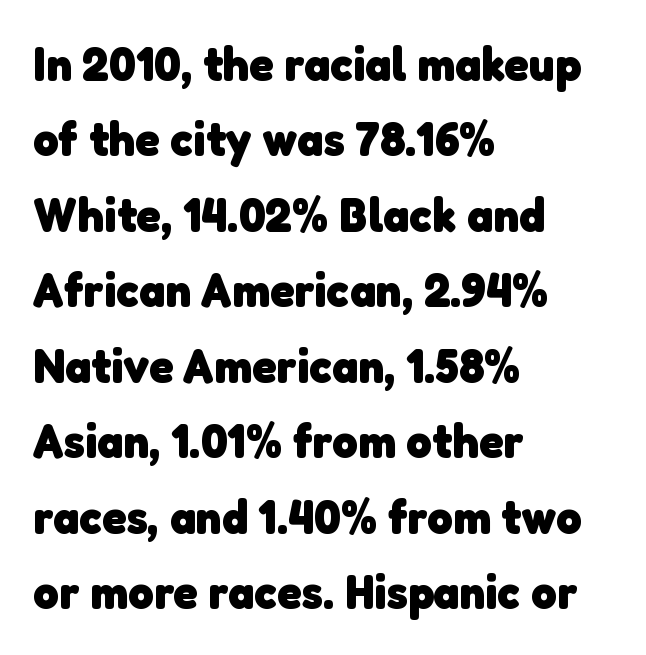
The image shows 49 px heavy sans-serif type; set left-aligned, normal line spacing (1.54x), normal letter spacing, not underlined; low stroke contrast and a medium x-height.
